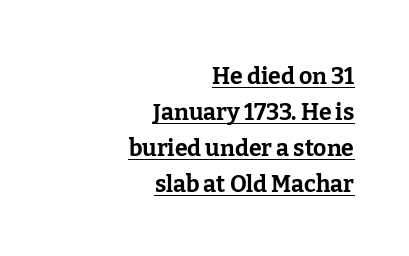
The leading is moderate, giving the passage an even texture. The string is rendered with underlining switched on. Plenty of ink on the page — the face is bold. Inter-character spacing is left at the font's built-in metrics.
